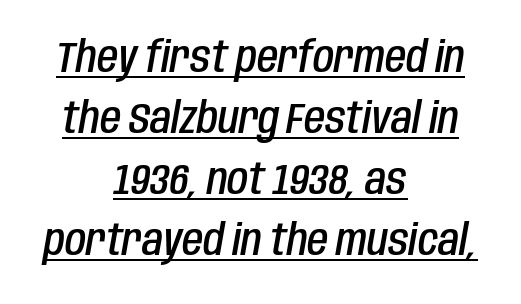
The image shows 43 px semibold, condensed type, italic (leaning right); set centered, normal line spacing (1.42x), normal letter spacing, underlined; low stroke contrast and a large x-height.
